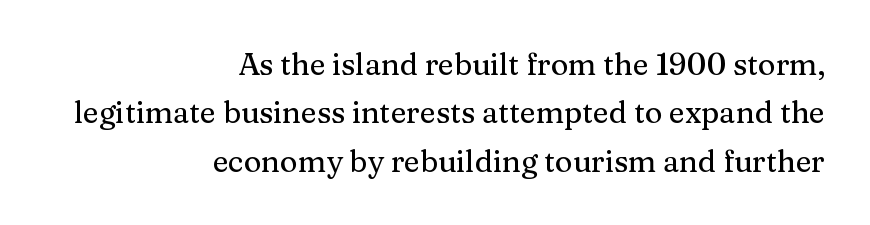
The image shows 30 px serif type, upright; set right-aligned, normal line spacing (1.61x), normal letter spacing, not underlined; medium stroke contrast and a medium x-height.
